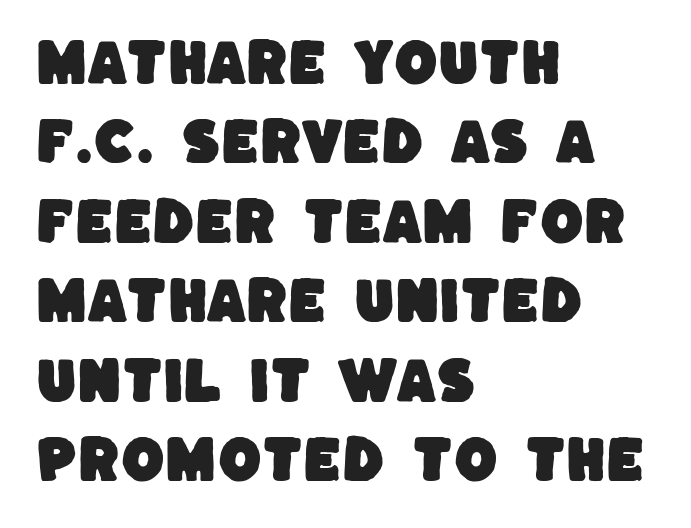
Q: Is the typeface a serif or a sans-serif typeface? A: Sans-serif.
Q: Is the text underlined? A: No.
Q: How is the paragraph aligned? A: Left-aligned.
Q: Is the spacing between letters normal or unusually wide? A: Normal.
Q: Is the spacing between lines tight, normal or loose? A: Normal.
Q: Width (condensed, normal, or wide)? A: Normal.
Q: Stroke contrast? A: Low.
Q: x-height? A: Large.
Q: Monospaced? A: No.
